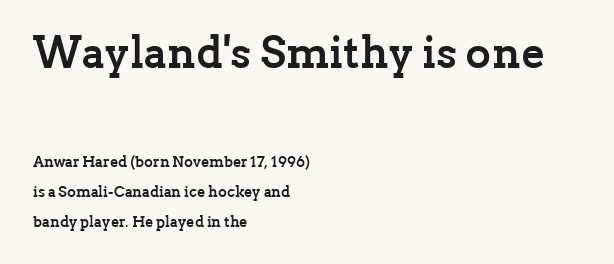
{"serif": "yes", "italic": "no", "bold": "yes", "weight": "semibold", "width": "normal", "stroke_contrast": "low", "x_height": "medium", "monospaced": "no", "underline": "no", "align": "left", "line_spacing": "loose", "line_spacing_ratio": 1.98, "letter_spacing": "normal", "letter_spacing_em": 0.0, "larger_block": "first", "size_ratio": 2.93, "glyph_px": 44}
